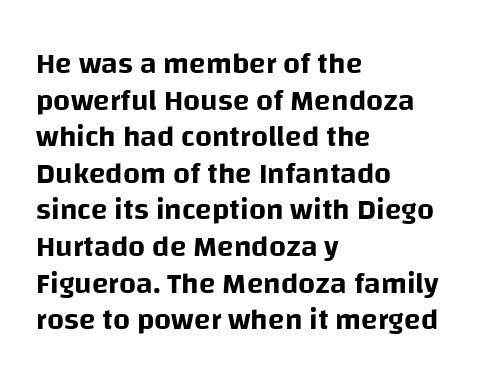
The image shows 30 px sans-serif type, upright; set left-aligned, line spacing 1.22x, normal letter spacing, not underlined; low stroke contrast and a large x-height.
